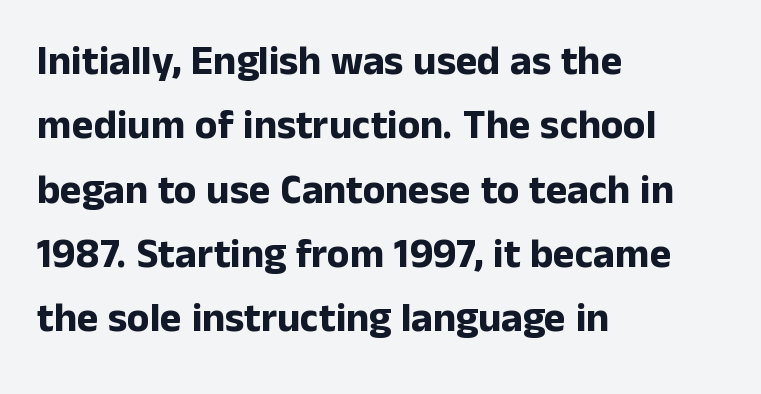
The image shows 41 px bold sans-serif type, upright; set left-aligned, normal line spacing (1.57x), normal letter spacing, not underlined; low stroke contrast and a medium x-height.
